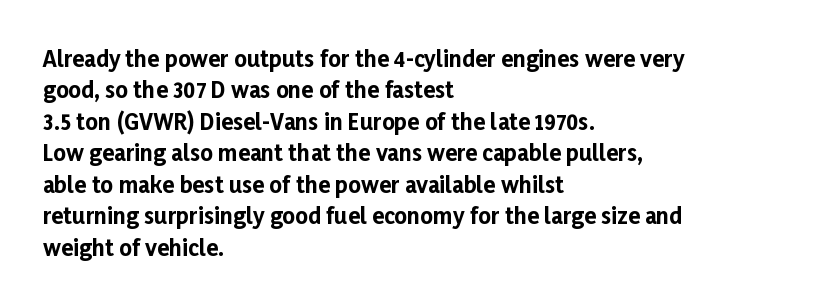
The image shows 22 px bold type, upright; set left-aligned, normal line spacing (1.43x), normal letter spacing, not underlined.
